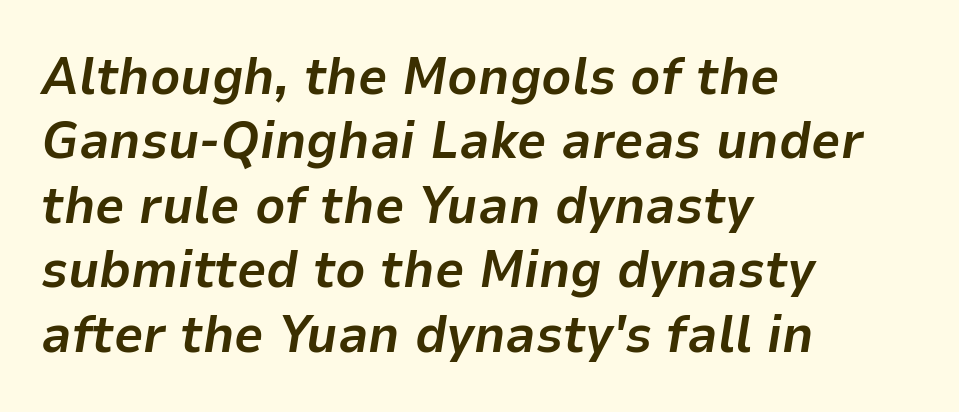
The image shows 52 px bold type, italic (leaning right); set left-aligned, line spacing 1.24x, normal letter spacing, not underlined; low stroke contrast and a medium x-height.
